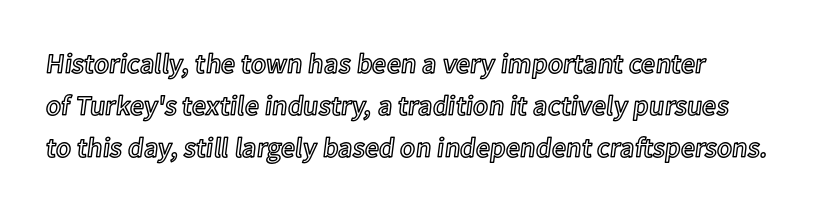
Letters rest on an invisible, unmarked baseline. These lines sit exactly where default settings would place them. Nothing unusual about the tracking: characters are spaced as the font intends. This rendering uses left alignment, leaving the right contour irregular. Note the varied advance widths — an 'i' is clearly narrower than an 'm'.
